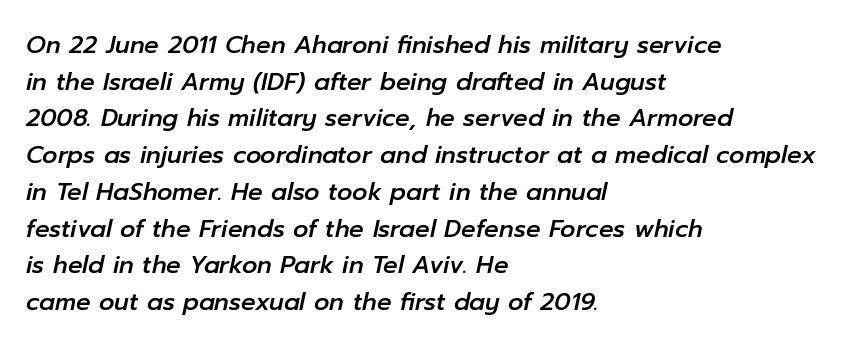
The image shows 24 px text type, italic (leaning right); set left-aligned, normal line spacing (1.53x), normal letter spacing, not underlined.
